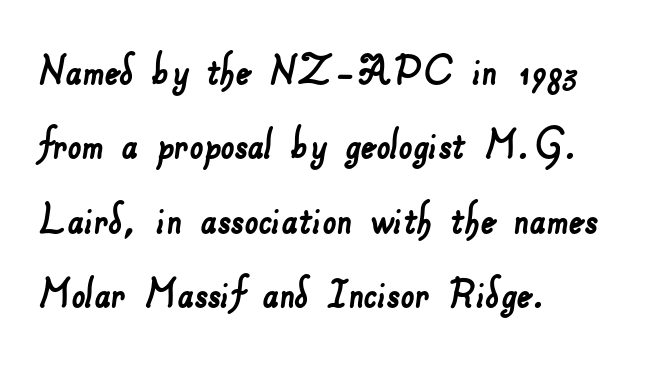
A typesetter would call this zero additional tracking. Vertically, the passage feels balanced, rows spaced as you'd expect. A typesetter would call this proportional, since set widths differ per character. Anything drawn beneath the words? Only blank space. A classic flush-left, rag-right setting is used for this passage.
